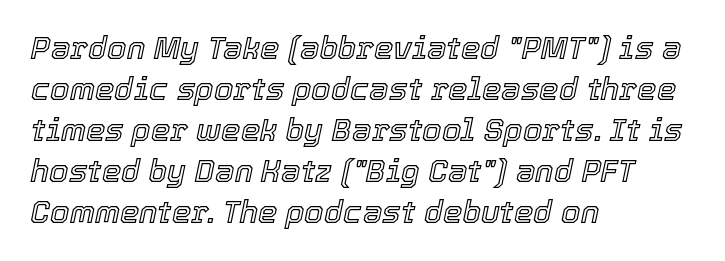
{"italic": "yes", "lean": "right", "slant_degrees": 12, "width": "normal", "x_height": "medium", "monospaced": "no", "underline": "no", "align": "left", "line_spacing": "normal", "line_spacing_ratio": 1.32, "letter_spacing": "normal", "letter_spacing_em": 0.0, "glyph_px": 31}
